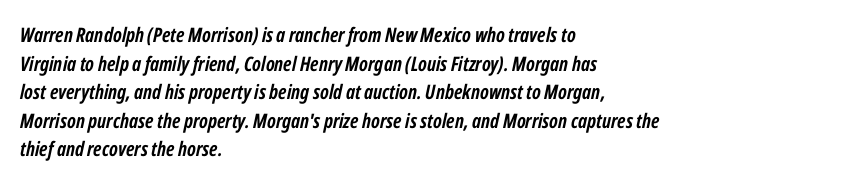
{"italic": "yes", "lean": "right", "slant_degrees": 12, "bold": "yes", "underline": "no", "align": "left", "line_spacing": "normal", "line_spacing_ratio": 1.43, "letter_spacing": "normal", "letter_spacing_em": 0.0, "glyph_px": 20}
